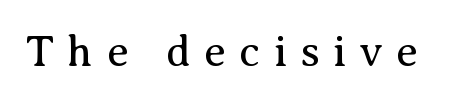
Q: Is the text bold? A: No.
Q: Is the text italic (slanted)? A: No, it is upright.
Q: Is the typeface a serif or a sans-serif typeface? A: Serif.
Q: Is the text underlined? A: No.
Q: Is the spacing between letters normal or unusually wide? A: Unusually wide.
Q: Width (condensed, normal, or wide)? A: Normal.
Q: Stroke contrast? A: Medium.
Q: x-height? A: Medium.
Q: Monospaced? A: No.
